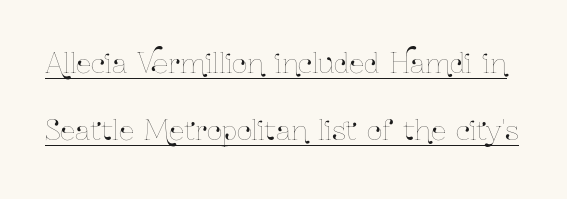
{"italic": "no", "underline": "yes", "line_spacing": "loose", "line_spacing_ratio": 2.5, "letter_spacing": "normal", "letter_spacing_em": 0.0, "glyph_px": 27}
